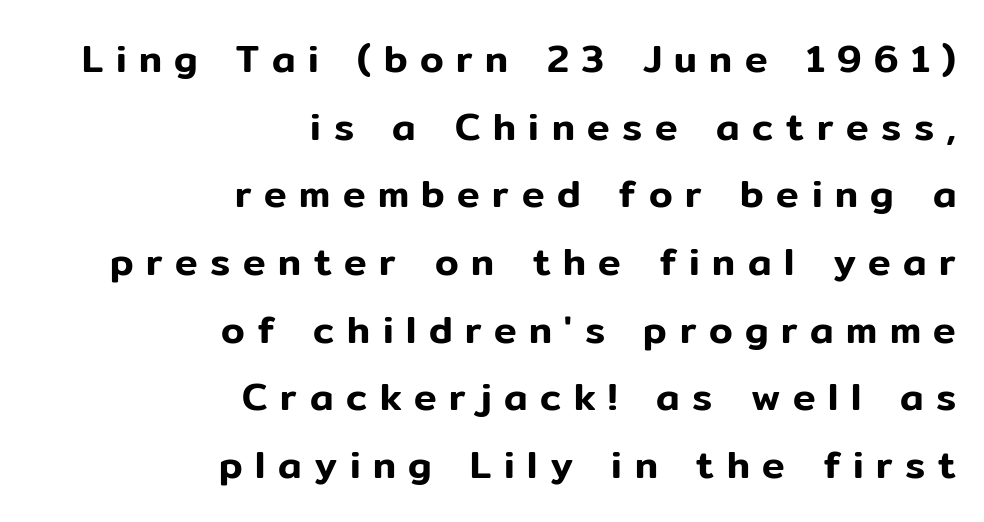
{"serif": "no", "italic": "no", "width": "normal", "stroke_contrast": "low", "x_height": "medium", "monospaced": "no", "underline": "no", "align": "right", "line_spacing_ratio": 1.78, "letter_spacing": "wide", "letter_spacing_em": 0.33, "glyph_px": 38}
